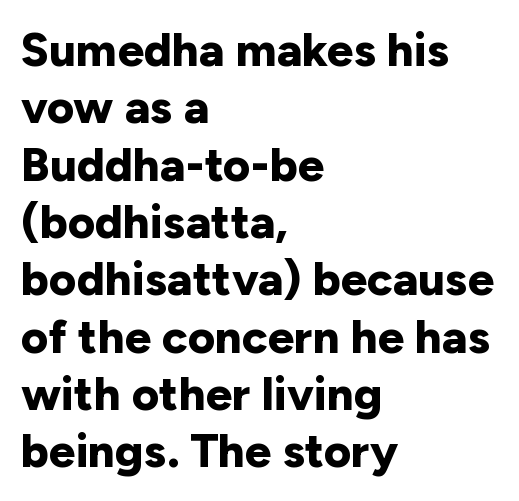
{"serif": "no", "italic": "no", "bold": "yes", "weight": "bold", "width": "normal", "stroke_contrast": "low", "x_height": "medium", "monospaced": "no", "underline": "no", "align": "left", "line_spacing_ratio": 1.22, "letter_spacing": "normal", "letter_spacing_em": 0.0, "glyph_px": 47}
